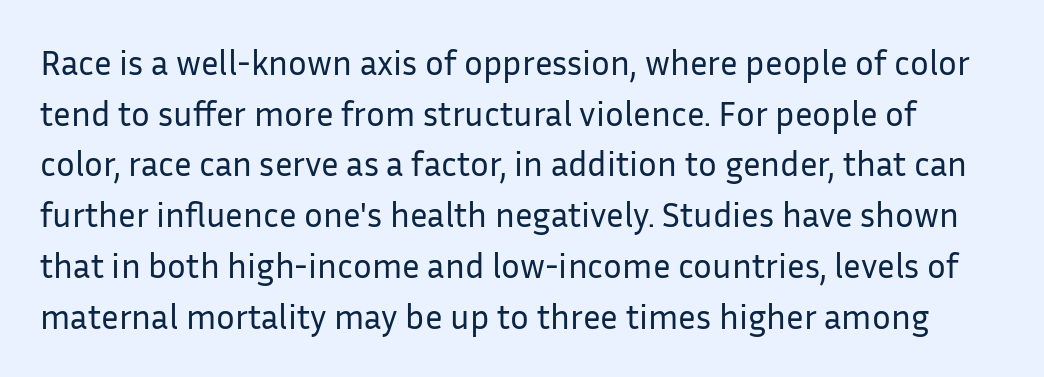
The image shows 35 px regular-weight sans-serif type, upright; set normal line spacing (1.45x), normal letter spacing, not underlined; low stroke contrast and a medium x-height.
